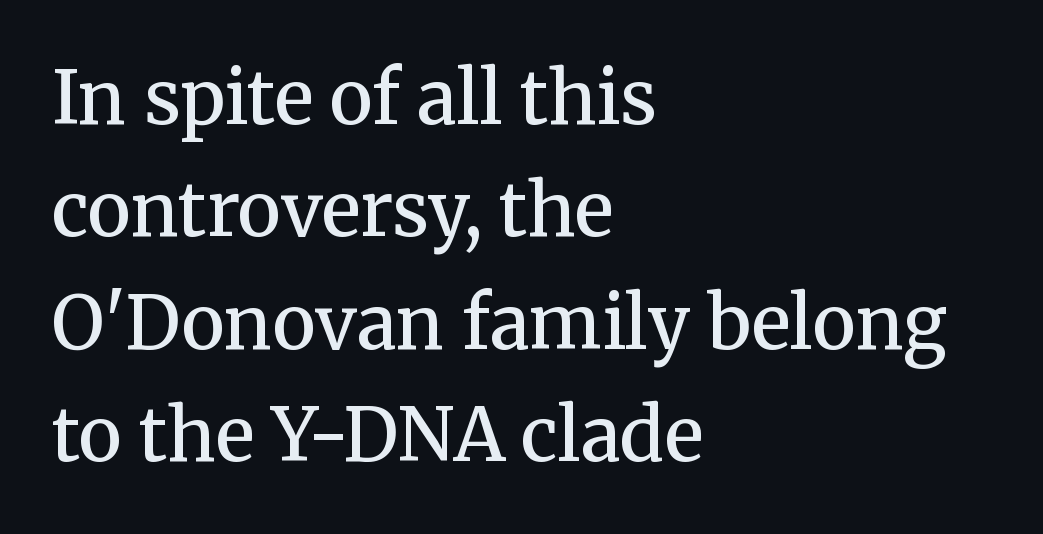
The image shows 73 px semibold serif type, upright; set left-aligned, normal line spacing (1.54x), normal letter spacing, not underlined; medium stroke contrast and a medium x-height.
